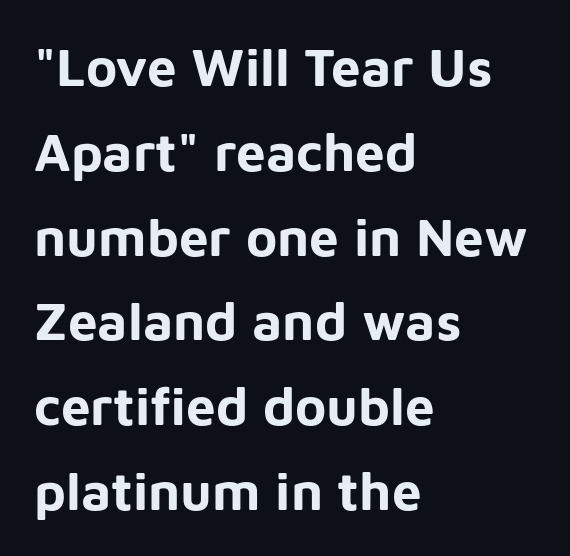
The image shows 53 px bold sans-serif type, upright; set left-aligned, normal line spacing (1.6x), normal letter spacing, not underlined; low stroke contrast and a medium x-height.
